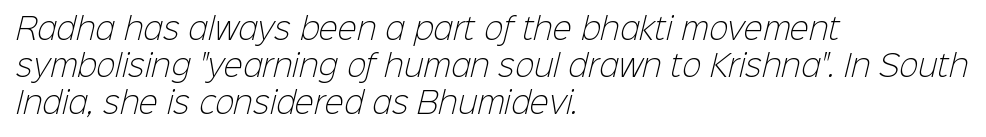
This rendering employs a face without finishing strokes, i.e., a sans-serif. Stem width sits at or under what a default text font uses. The strip under each line holds only bare page. This sample has the flowing, uneven cadence of proportional lettering. Successive baselines arrive at the customary interval.
